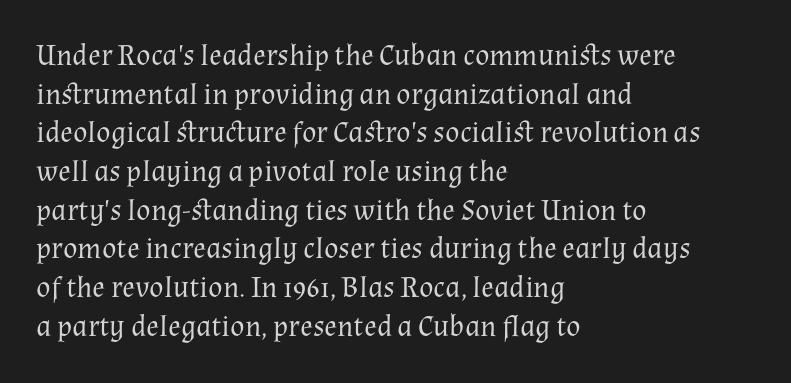
A typesetter would call this proportional, since set widths differ per character. Caption: standard tracking, unaltered. Unlike italic type, these characters show no tilt at all. Serifs: yes, visible at the terminals of the letterforms.
